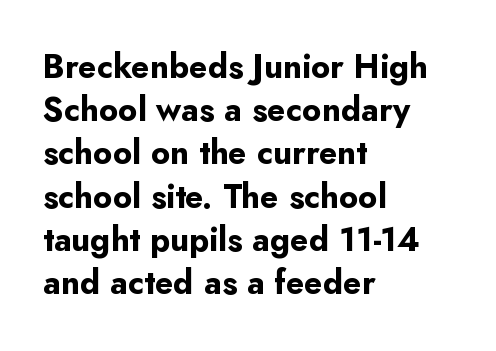
Weight check: bold — yes, fully. Here the glyphs are tracked normally, forming tight word shapes. Here the designer chose a conventional face with non-uniform glyph widths. Vertically, the passage feels balanced, rows spaced as you'd expect. This is the regular roman posture of the typeface.
